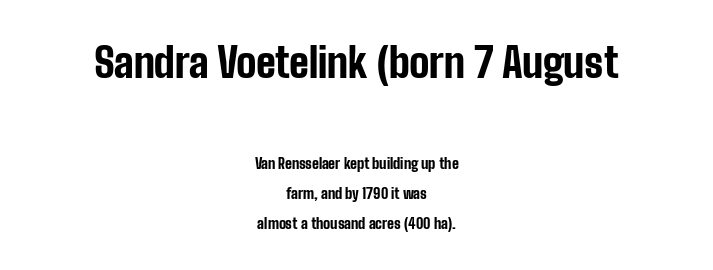
{"serif": "no", "italic": "no", "bold": "yes", "weight": "bold", "width": "condensed", "stroke_contrast": "low", "x_height": "medium", "monospaced": "no", "underline": "no", "align": "center", "line_spacing": "loose", "line_spacing_ratio": 2.13, "letter_spacing": "normal", "letter_spacing_em": 0.0, "larger_block": "first", "size_ratio": 2.86, "glyph_px": 40}
